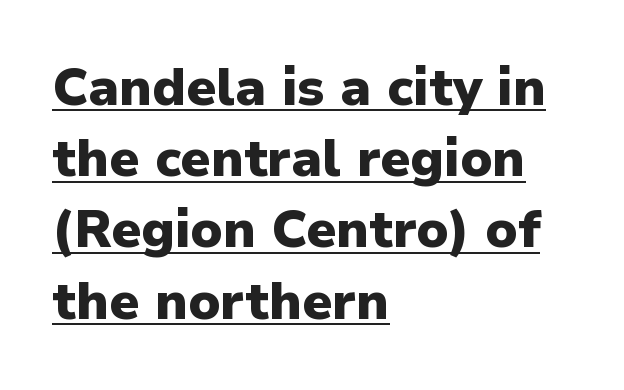
{"serif": "no", "italic": "no", "bold": "yes", "weight": "heavy", "width": "normal", "stroke_contrast": "low", "x_height": "medium", "monospaced": "no", "underline": "yes", "align": "left", "line_spacing": "normal", "line_spacing_ratio": 1.37, "letter_spacing": "normal", "letter_spacing_em": 0.0, "glyph_px": 52}
